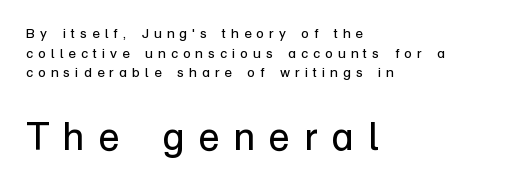
Weight: in the light-to-regular range. The paragraph has a hard left edge and a soft right edge. Underlining? Definitely not there. Stroke terminals: plain, sans-serif.
